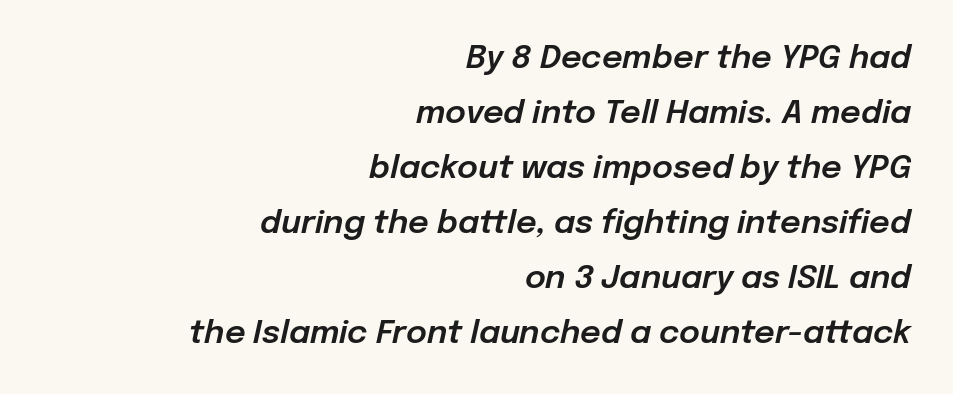
{"italic": "yes", "lean": "right", "slant_degrees": 12, "width": "normal", "stroke_contrast": "low", "x_height": "medium", "monospaced": "no", "underline": "no", "align": "right", "line_spacing_ratio": 1.72, "letter_spacing": "normal", "letter_spacing_em": 0.0, "glyph_px": 32}
